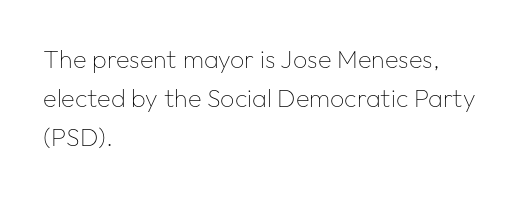
The image shows 25 px text type, upright; set left-aligned, normal line spacing (1.57x), normal letter spacing, not underlined.
